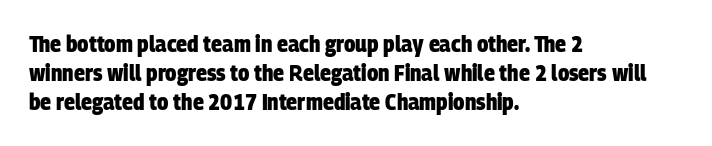
{"bold": "yes", "underline": "no", "align": "left", "line_spacing": "normal", "line_spacing_ratio": 1.27, "letter_spacing": "normal", "letter_spacing_em": 0.0, "glyph_px": 23}
